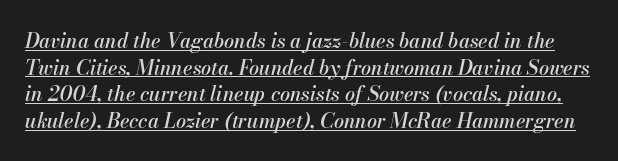
The image shows 20 px text type, italic (leaning right); set normal line spacing (1.33x), normal letter spacing, underlined.
